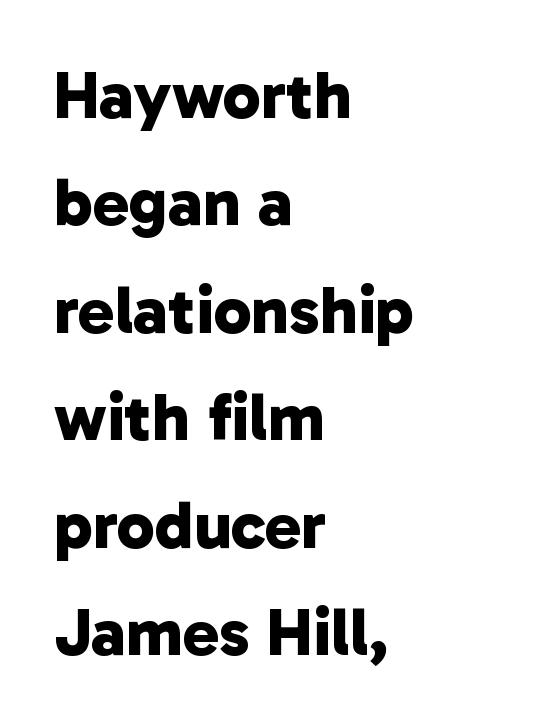
The image shows 68 px bold sans-serif type; set left-aligned, normal line spacing (1.58x), normal letter spacing, not underlined; low stroke contrast and a medium x-height.
